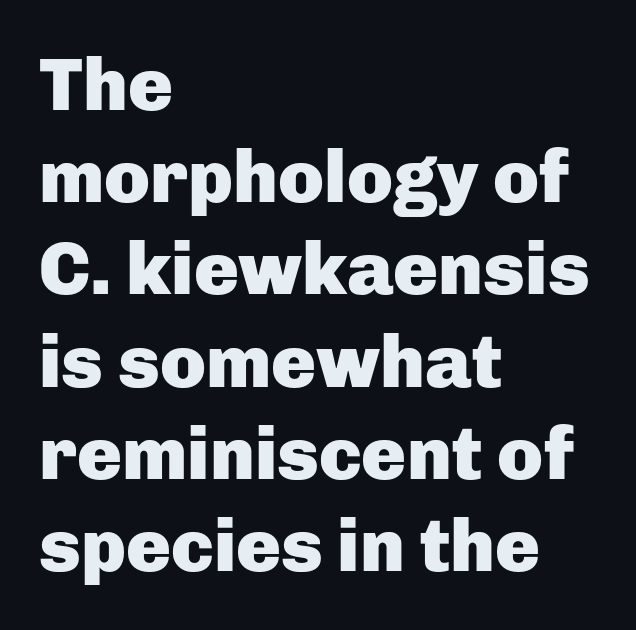
The image shows 75 px heavy sans-serif type, upright; set left-aligned, line spacing 1.23x, normal letter spacing, not underlined; low stroke contrast and a medium x-height.
